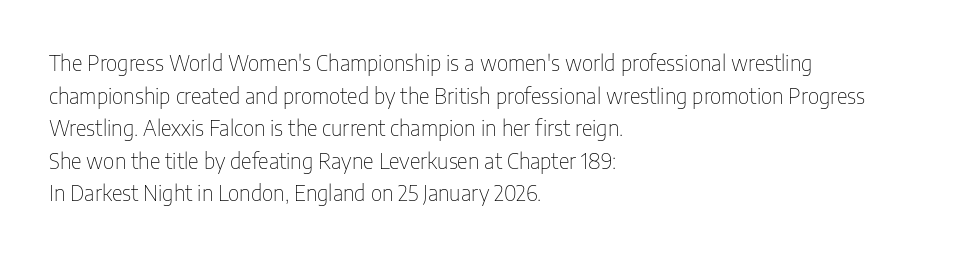
The axis of the letterforms is exactly vertical. Here the glyphs are tracked normally, forming tight word shapes. Descenders hang freely into open space. Line beginnings align vertically; line endings do not. The rows are spaced the way most documents space them.
